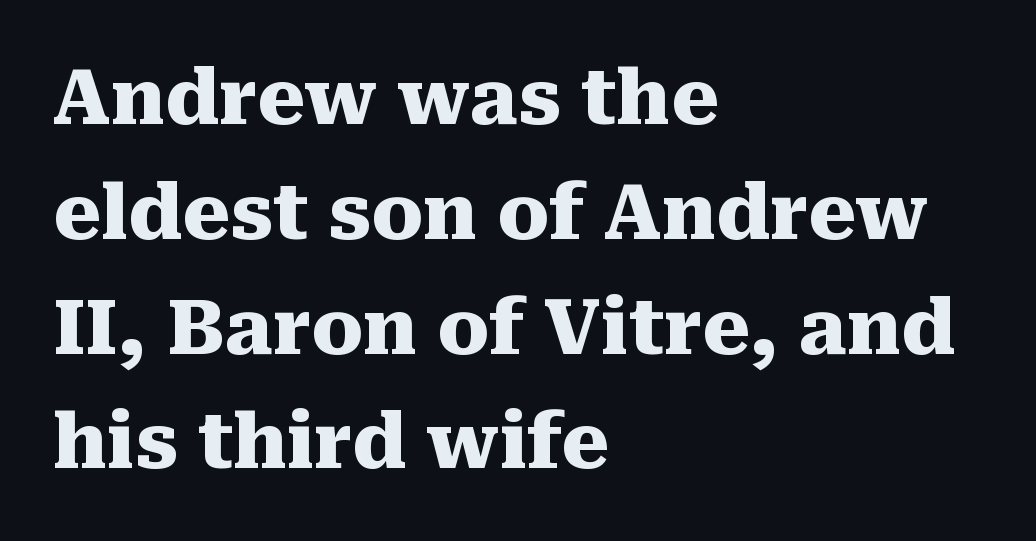
The type family on display is of the serif kind. These lines were composed using upright roman letters. Tracking value appears to be zero — textbook default spacing. The leading is moderate, giving the passage an even texture. These words are printed bold, with thick strokes throughout. Only glyphs here, with clear space below each row.
